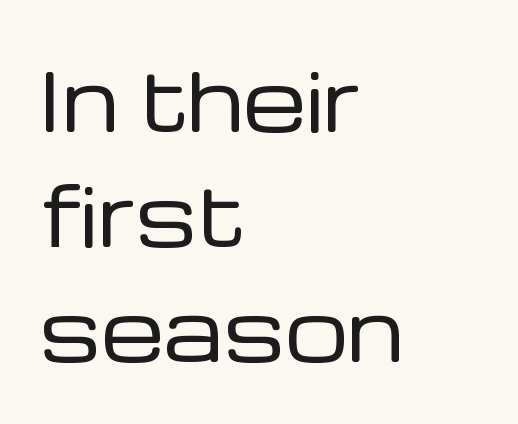
Nope, not italic — everything's standing straight. A light-to-regular cut is what we see here. Reading down the column, the eye jumps a familiar distance to each next line. Serif or sans? Sans — the stroke terminals are bare. Is this a fixed-width face? No — the glyphs have proportional, varying widths. Honestly, there is no underline to notice here at all.
